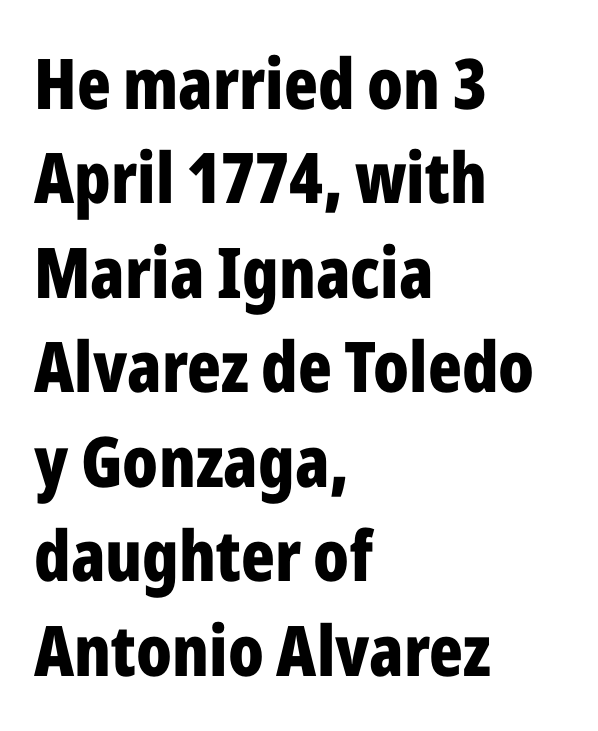
The image shows 70 px bold, condensed sans-serif type, upright; set left-aligned, normal line spacing (1.35x), normal letter spacing, not underlined; low stroke contrast and a medium x-height.
